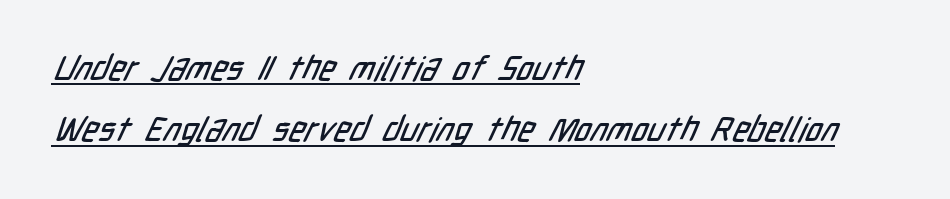
The image shows 34 px condensed sans-serif type; set left-aligned, line spacing 1.8x, normal letter spacing, underlined; low stroke contrast and a medium x-height.
